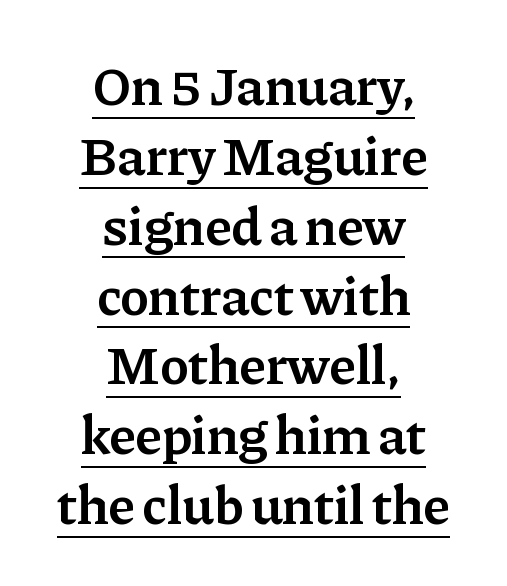
The lettering holds an erect, upright posture throughout. The face used here is seriffed, in the tradition of book romans. You could call the tracking neutral — neither tight nor loose. The rendering uses the underline text-decoration. Quick note: interline space is typical.
